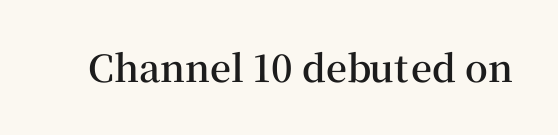
{"serif": "yes", "italic": "no", "bold": "semi", "weight": "semibold", "width": "normal", "stroke_contrast": "medium", "x_height": "medium", "monospaced": "no", "underline": "no", "letter_spacing": "normal", "letter_spacing_em": 0.0, "glyph_px": 37}
